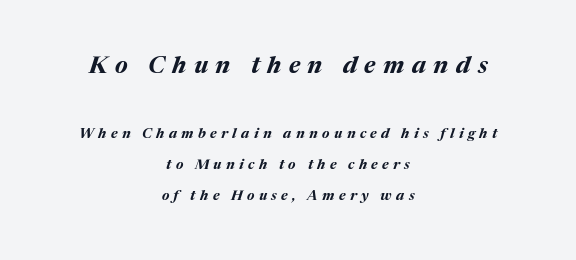
{"italic": "yes", "lean": "right", "slant_degrees": 17, "bold": "yes", "underline": "no", "align": "center", "line_spacing": "loose", "line_spacing_ratio": 2.21, "letter_spacing": "wide", "letter_spacing_em": 0.31, "larger_block": "first", "size_ratio": 1.71, "glyph_px": 24}
